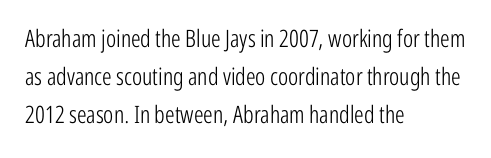
Caption: standard tracking, unaltered. How would I describe the line gaps? Plain and ordinary. Notice how the stems are strictly vertical — no italics here. The typeface has the unassuming heft of standard copy or less. The lines are quadded left.
